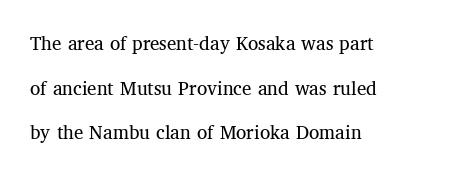
Q: Is the text bold? A: No.
Q: Is the text italic (slanted)? A: No, it is upright.
Q: Is the text underlined? A: No.
Q: How is the paragraph aligned? A: Left-aligned.
Q: Is the spacing between letters normal or unusually wide? A: Normal.
Q: Is the spacing between lines tight, normal or loose? A: Loose.
